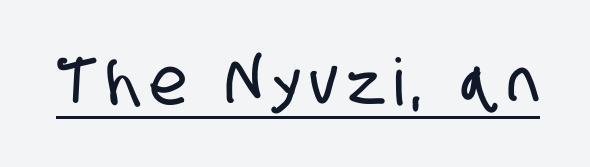
A typesetter would call this proportional, since set widths differ per character. Underline: present. Typographically, this falls in the sans-serif category.
